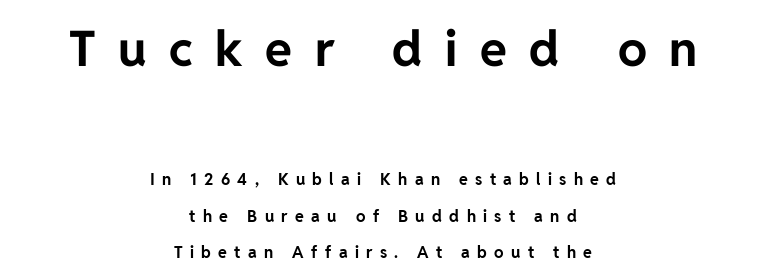
Teacher's note: observe the equal gaps on both sides — that is centered alignment. Are there feet on the stems? There aren't — it's a sans. The string is rendered with underlining switched off. You could not count columns in this text — the font is proportionally spaced.
